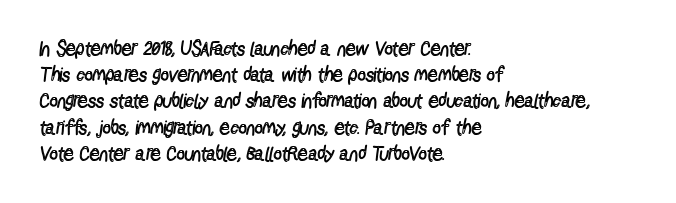
The image shows 20 px text type; set left-aligned, normal line spacing (1.31x), normal letter spacing, not underlined.
